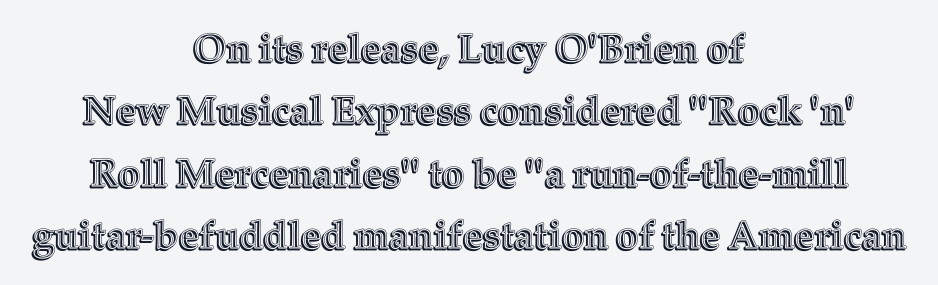
Q: Is the text italic (slanted)? A: No, it is upright.
Q: Is the text underlined? A: No.
Q: How is the paragraph aligned? A: Centered.
Q: Is the spacing between letters normal or unusually wide? A: Normal.
Q: Is the spacing between lines tight, normal or loose? A: Normal.
Q: Width (condensed, normal, or wide)? A: Normal.
Q: x-height? A: Medium.
Q: Monospaced? A: No.
